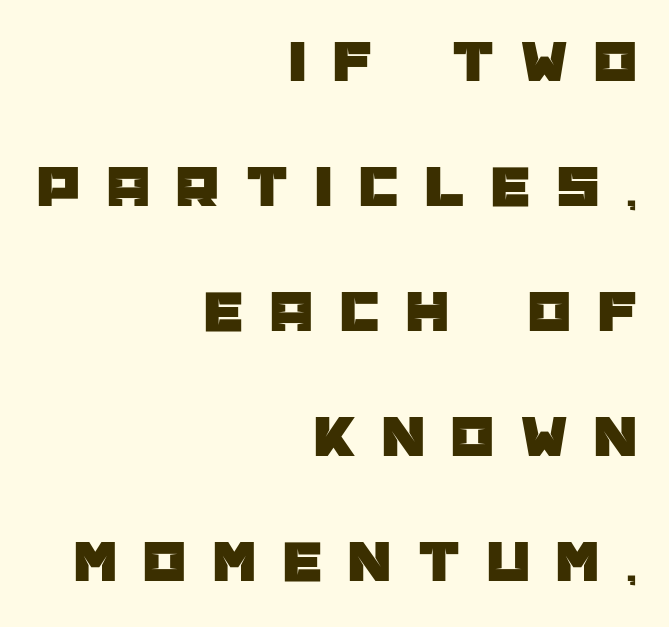
The image shows 61 px sans-serif type, upright; set right-aligned, loose line spacing (2.05x), unusually wide letter spacing (+0.44 em), not underlined; low stroke contrast and a large x-height.
